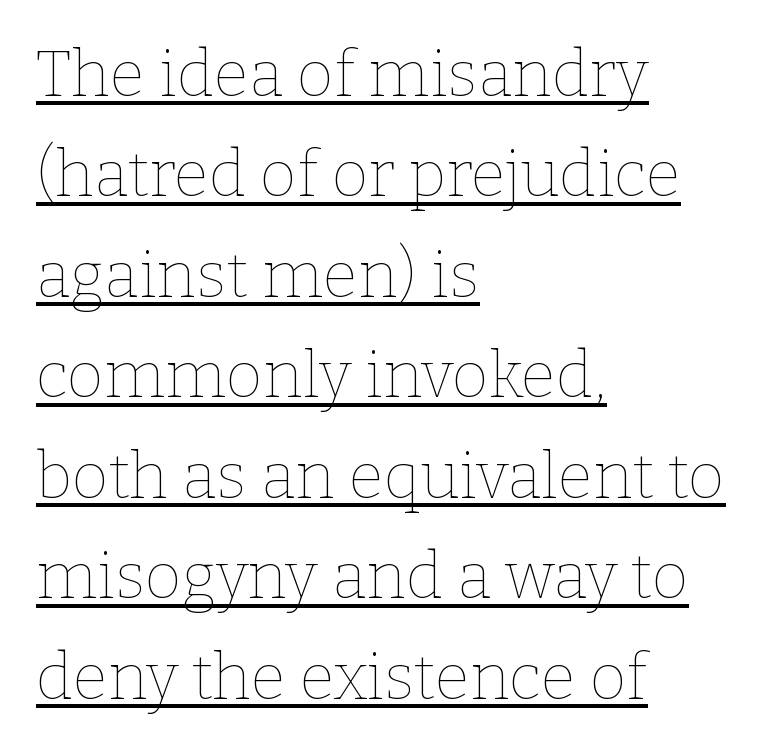
Q: Is the text bold? A: No.
Q: Is the text italic (slanted)? A: No, it is upright.
Q: Is the text underlined? A: Yes.
Q: How is the paragraph aligned? A: Left-aligned.
Q: Is the spacing between letters normal or unusually wide? A: Normal.
Q: Is the spacing between lines tight, normal or loose? A: Normal.
Q: Width (condensed, normal, or wide)? A: Normal.
Q: Stroke contrast? A: Low.
Q: x-height? A: Medium.
Q: Monospaced? A: No.
